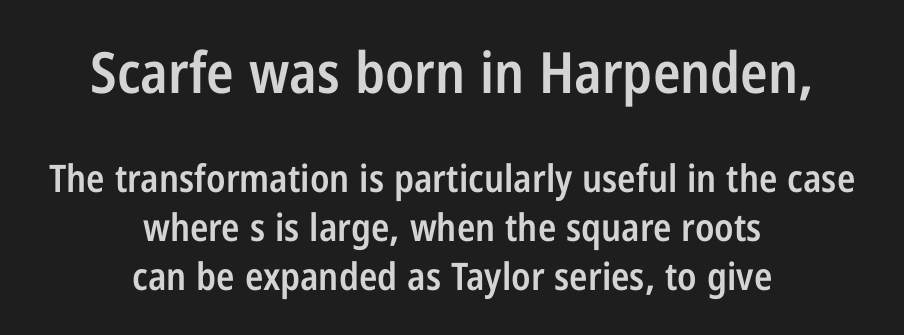
The passage shown is typeset with a sans-serif family. Which chunk is bigger? The first one — the top block dwarfs the bottom. The text block is weighted toward neither margin, spreading evenly from the middle. Upright lettering throughout.
